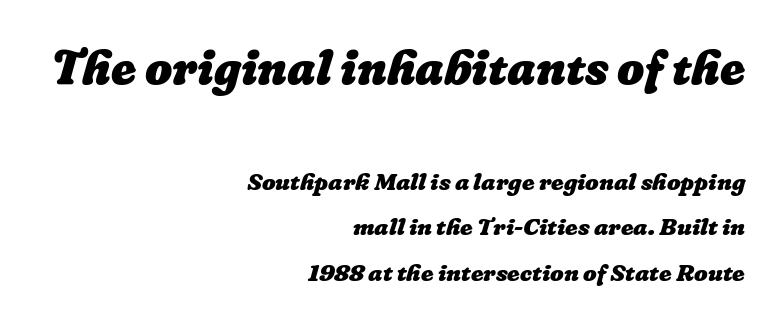
The image shows 48 px heavy type; set right-aligned, line spacing 1.89x, normal letter spacing, not underlined; the first (top) block is 2.0x larger; low stroke contrast and a medium x-height.
